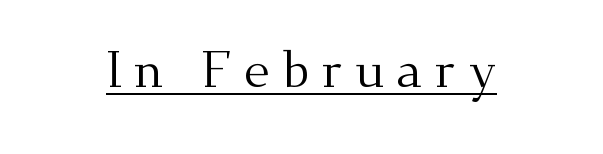
The typesetter has applied underlining to the passage shown. Stems here are at most as thick as an everyday book face. Character widths vary here, with narrow letters taking less room than wide ones. How are the letters spaced? Widely, with obvious added tracking.
